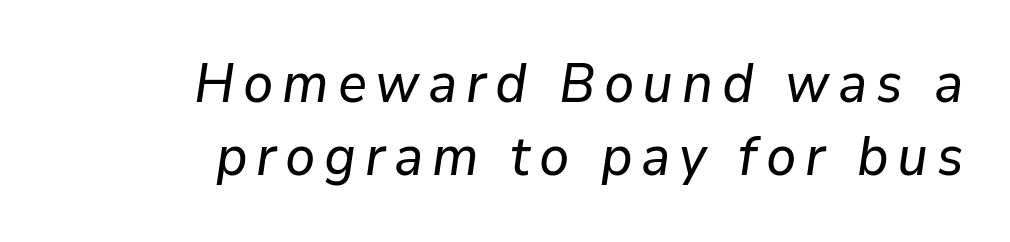
Q: Is the text italic (slanted)? A: Yes, it leans right by about 9 degrees.
Q: Is the text underlined? A: No.
Q: How is the paragraph aligned? A: Right-aligned.
Q: Is the spacing between lines tight, normal or loose? A: Normal.
Q: Width (condensed, normal, or wide)? A: Normal.
Q: Stroke contrast? A: Low.
Q: x-height? A: Medium.
Q: Monospaced? A: No.
